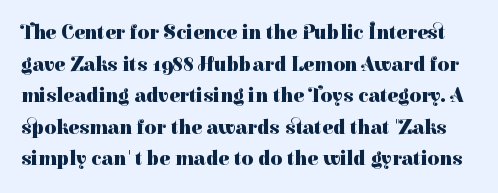
{"italic": "no", "bold": "yes", "underline": "no", "line_spacing": "normal", "line_spacing_ratio": 1.58, "letter_spacing": "normal", "letter_spacing_em": 0.0, "glyph_px": 20}
